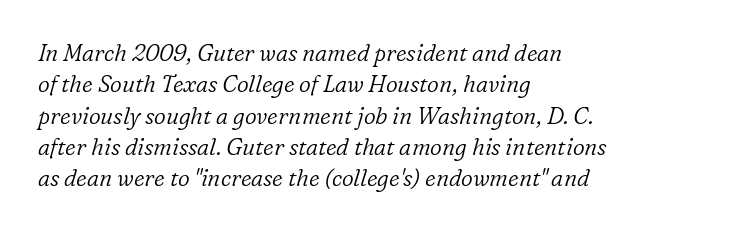
Q: Is the text bold? A: No.
Q: Is the text italic (slanted)? A: Yes, it leans right by about 16 degrees.
Q: Is the text underlined? A: No.
Q: How is the paragraph aligned? A: Left-aligned.
Q: Is the spacing between letters normal or unusually wide? A: Normal.
Q: Is the spacing between lines tight, normal or loose? A: Normal.
